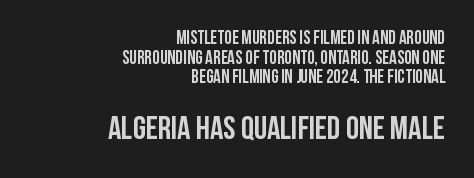
Look at the tracking — it's just the regular setting, nothing added. These lines are rendered in a variable-pitch font. A sans-serif font was chosen for this passage. Compared with an ordinary text face, these strokes are far heavier — a full bold.
